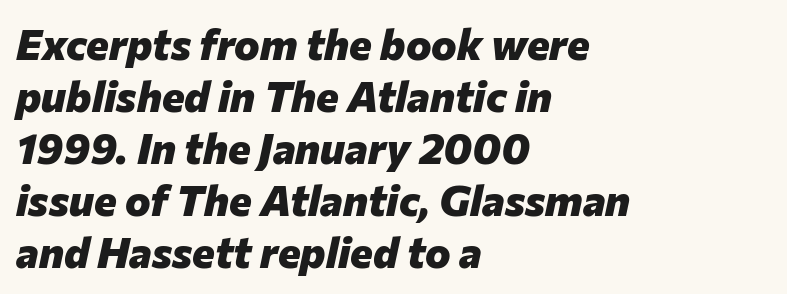
The image shows 43 px heavy type, italic (leaning right); set left-aligned, line spacing 1.21x, normal letter spacing, not underlined; low stroke contrast and a medium x-height.
